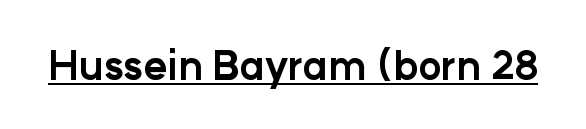
The image shows 40 px bold sans-serif type, upright; set normal letter spacing, underlined; low stroke contrast and a medium x-height.
